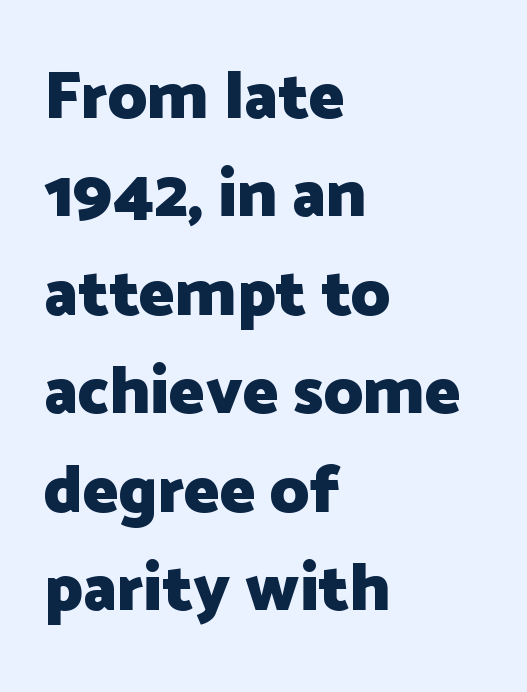
How heavy is the stroke? Heavy — this is a bold. The letters sit at their default tracking, neither squeezed nor spread. Serif or sans? Sans — the stroke terminals are bare. Ascenders rise straight up at ninety degrees. Nobody drew a line under any word here.
